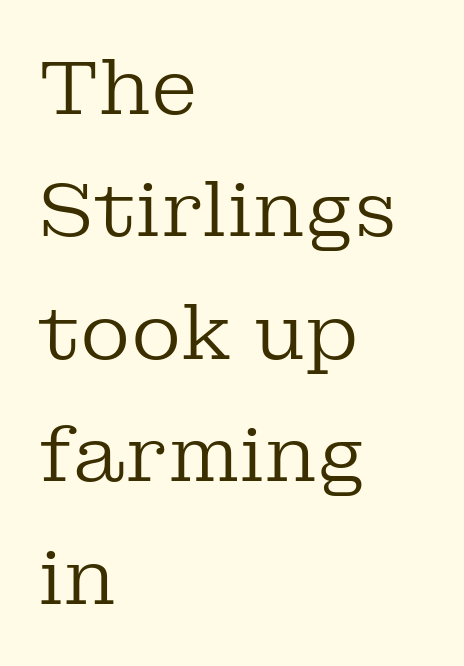
There is no visible air inserted between adjacent glyphs. These lines were composed using upright roman letters. Each row of text sits above clean, open space. Note the varied advance widths — an 'i' is clearly narrower than an 'm'.
